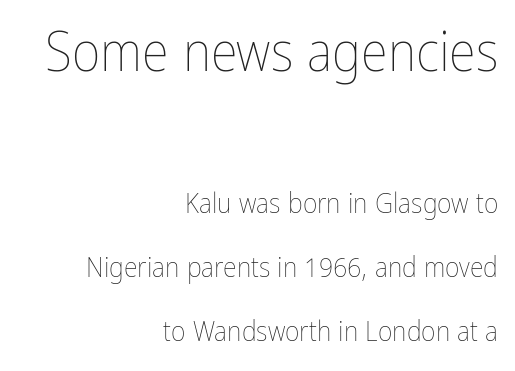
{"italic": "no", "bold": "no", "weight": "thin", "width": "condensed", "stroke_contrast": "low", "x_height": "medium", "monospaced": "no", "underline": "no", "align": "right", "line_spacing": "loose", "line_spacing_ratio": 2.28, "letter_spacing": "normal", "letter_spacing_em": 0.0, "larger_block": "first", "size_ratio": 1.96, "glyph_px": 55}
